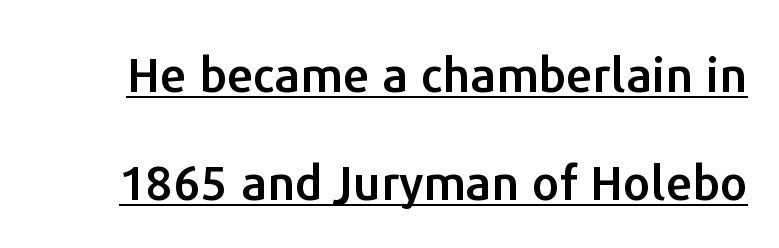
The image shows 48 px sans-serif type, upright; set loose line spacing (2.24x), normal letter spacing, underlined; low stroke contrast and a medium x-height.
